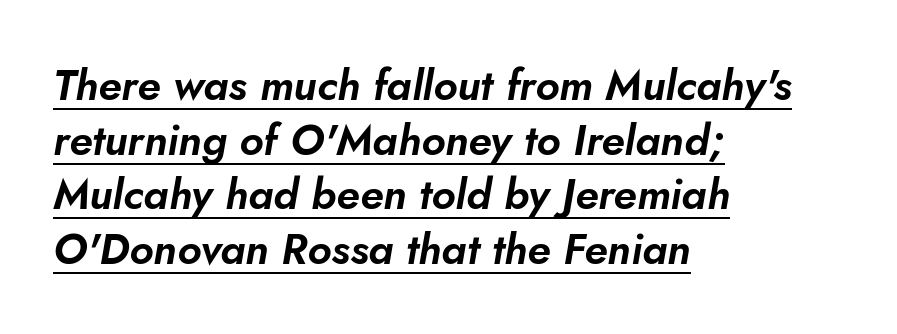
Q: Is the text italic (slanted)? A: Yes, it leans right by about 10 degrees.
Q: Is the text underlined? A: Yes.
Q: How is the paragraph aligned? A: Left-aligned.
Q: Is the spacing between letters normal or unusually wide? A: Normal.
Q: Is the spacing between lines tight, normal or loose? A: Normal.
Q: Width (condensed, normal, or wide)? A: Normal.
Q: Stroke contrast? A: Low.
Q: x-height? A: Small.
Q: Monospaced? A: No.
